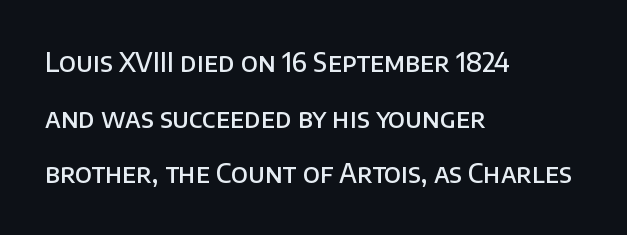
The image shows 26 px text type, upright; set left-aligned, loose line spacing (2.14x), normal letter spacing, not underlined.
